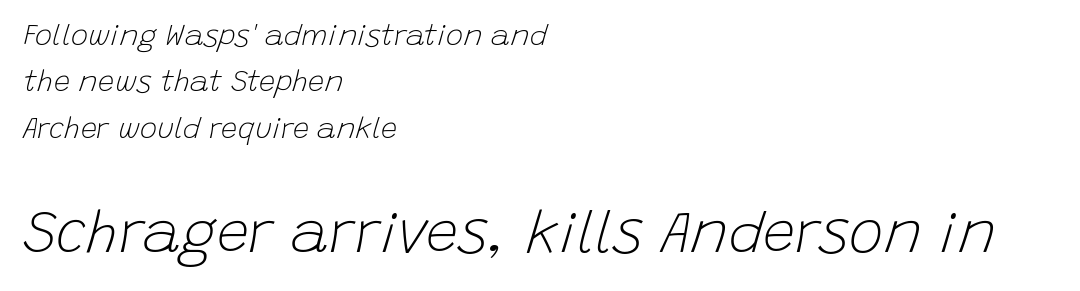
Q: Is the text bold? A: No.
Q: Is the text italic (slanted)? A: Yes, it leans right by about 15 degrees.
Q: Is the text underlined? A: No.
Q: How is the paragraph aligned? A: Left-aligned.
Q: Is the spacing between letters normal or unusually wide? A: Normal.
Q: Is the spacing between lines tight, normal or loose? A: Normal.
Q: Which block of text is set in a larger size, the first (top) or the second (bottom)? A: The second (bottom) one.
Q: Width (condensed, normal, or wide)? A: Normal.
Q: Stroke contrast? A: Low.
Q: x-height? A: Large.
Q: Monospaced? A: No.
